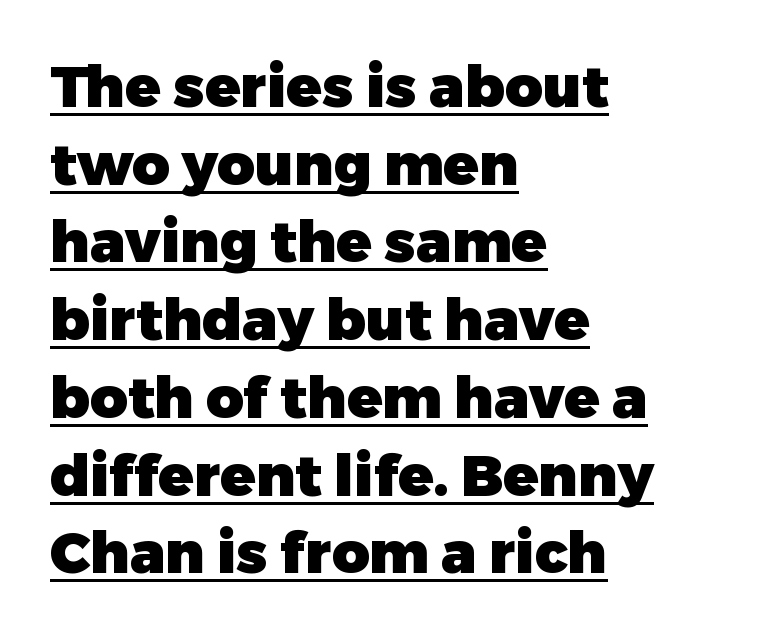
{"serif": "no", "italic": "no", "bold": "yes", "weight": "heavy", "width": "normal", "stroke_contrast": "low", "x_height": "medium", "monospaced": "no", "underline": "yes", "align": "left", "line_spacing": "normal", "line_spacing_ratio": 1.34, "letter_spacing": "normal", "letter_spacing_em": 0.0, "glyph_px": 58}
